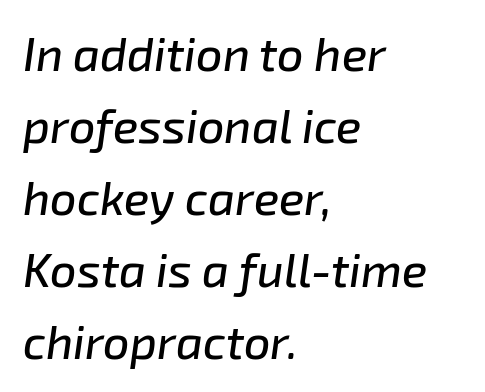
Q: Is the text italic (slanted)? A: Yes, it leans right by about 8 degrees.
Q: Is the text underlined? A: No.
Q: How is the paragraph aligned? A: Left-aligned.
Q: Is the spacing between letters normal or unusually wide? A: Normal.
Q: Is the spacing between lines tight, normal or loose? A: Normal.
Q: Width (condensed, normal, or wide)? A: Normal.
Q: Stroke contrast? A: Low.
Q: x-height? A: Medium.
Q: Monospaced? A: No.
